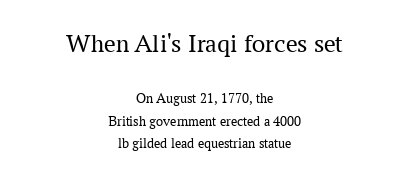
Q: Is the text bold? A: No.
Q: Is the text italic (slanted)? A: No, it is upright.
Q: Is the text underlined? A: No.
Q: How is the paragraph aligned? A: Centered.
Q: Is the spacing between letters normal or unusually wide? A: Normal.
Q: Is the spacing between lines tight, normal or loose? A: Normal.
Q: Which block of text is set in a larger size, the first (top) or the second (bottom)? A: The first (top) one.
